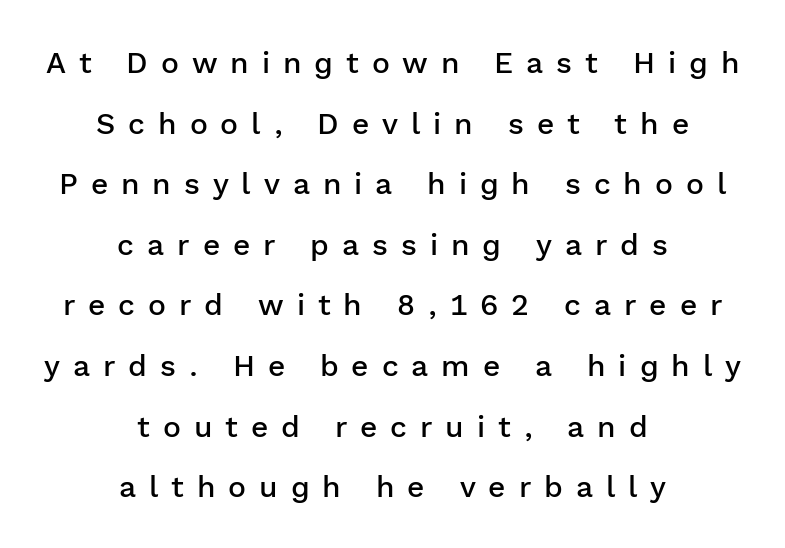
Q: Is the text bold? A: Semi-bold.
Q: Is the text italic (slanted)? A: No, it is upright.
Q: Is the typeface a serif or a sans-serif typeface? A: Sans-serif.
Q: Is the text underlined? A: No.
Q: How is the paragraph aligned? A: Centered.
Q: Is the spacing between letters normal or unusually wide? A: Unusually wide.
Q: Is the spacing between lines tight, normal or loose? A: Loose.
Q: Width (condensed, normal, or wide)? A: Normal.
Q: Stroke contrast? A: Low.
Q: x-height? A: Medium.
Q: Monospaced? A: No.
